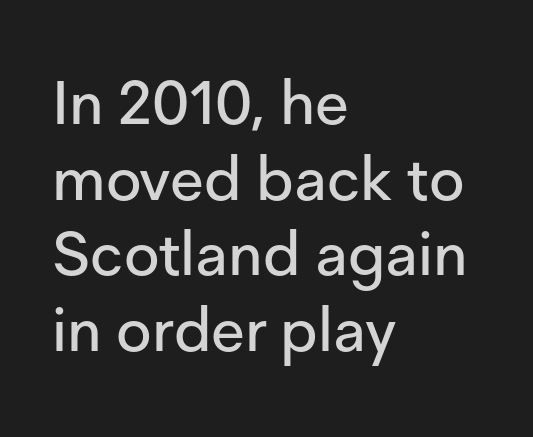
These lines were composed using upright roman letters. Typeset ragged right — the left edge is the straight one. Observe the absence of serifs on each vertical stroke in this sample. The glyphs are unaccompanied by any horizontal stroke below them.
